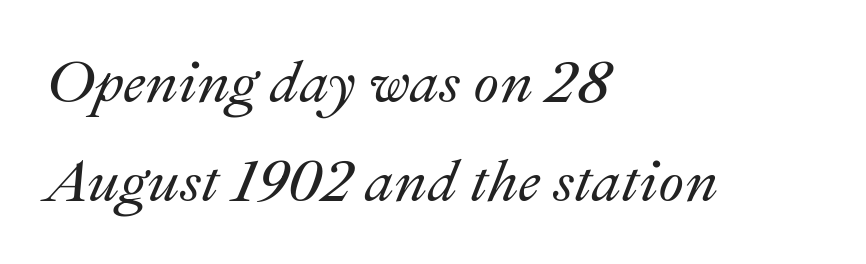
Just letters on the line, the space beneath them empty. The axis of the letterforms is tilted away from vertical. Interline gaps are of average width in this sample. A classic flush-left, rag-right setting is used for this passage. Character widths vary here, with narrow letters taking less room than wide ones.
